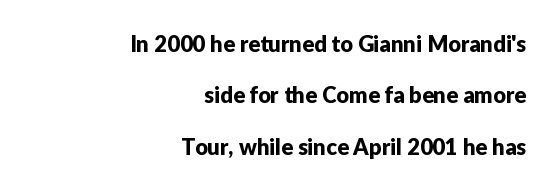
{"italic": "no", "underline": "no", "align": "right", "line_spacing": "loose", "line_spacing_ratio": 2.33, "letter_spacing": "normal", "letter_spacing_em": 0.0, "glyph_px": 22}
